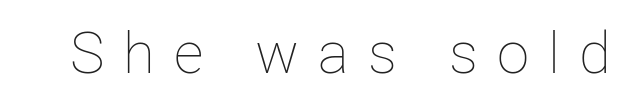
The image shows 58 px thin type, upright; set unusually wide letter spacing (+0.33 em), not underlined; low stroke contrast and a medium x-height.
